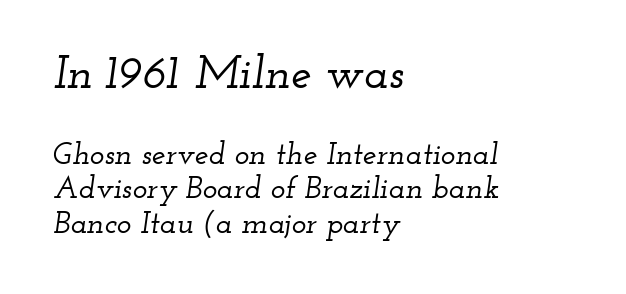
Q: Is the text italic (slanted)? A: Yes, it leans right by about 12 degrees.
Q: Is the typeface a serif or a sans-serif typeface? A: Serif.
Q: Is the text underlined? A: No.
Q: How is the paragraph aligned? A: Left-aligned.
Q: Is the spacing between letters normal or unusually wide? A: Normal.
Q: Is the spacing between lines tight, normal or loose? A: Tight.
Q: Which block of text is set in a larger size, the first (top) or the second (bottom)? A: The first (top) one.
Q: Width (condensed, normal, or wide)? A: Wide.
Q: Stroke contrast? A: Low.
Q: x-height? A: Small.
Q: Monospaced? A: No.
